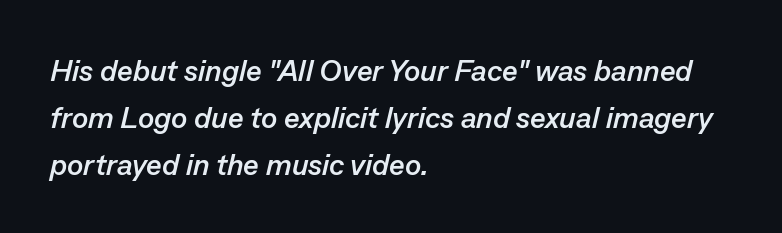
{"italic": "yes", "lean": "right", "slant_degrees": 13, "bold": "yes", "weight": "semibold", "width": "normal", "stroke_contrast": "low", "x_height": "medium", "monospaced": "no", "underline": "no", "align": "left", "line_spacing": "normal", "line_spacing_ratio": 1.57, "letter_spacing": "normal", "letter_spacing_em": 0.0, "glyph_px": 30}
